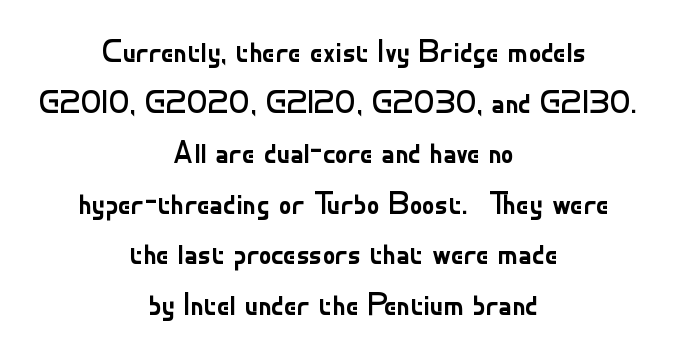
The image shows 32 px regular-weight sans-serif type, upright; set centered, normal line spacing (1.58x), normal letter spacing, not underlined; low stroke contrast and a small x-height.
